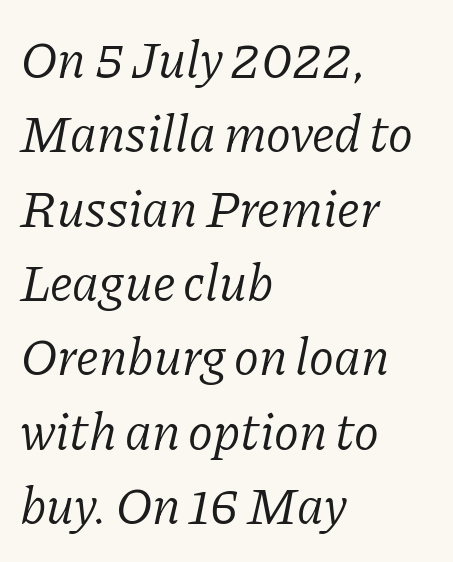
The image shows 52 px light serif type, italic (leaning right); set left-aligned, normal line spacing (1.43x), normal letter spacing, not underlined; low stroke contrast and a medium x-height.
